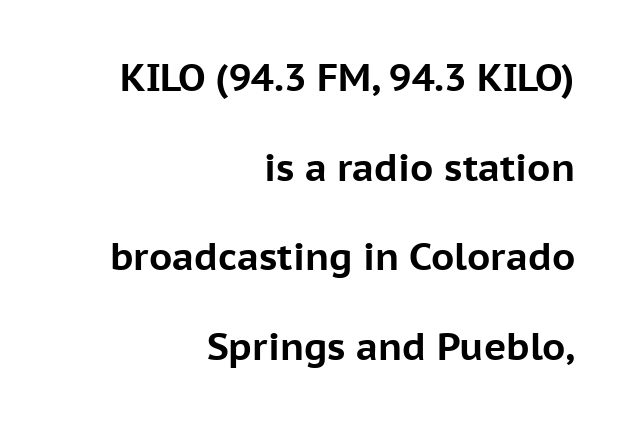
{"serif": "no", "italic": "no", "bold": "yes", "weight": "bold", "width": "normal", "stroke_contrast": "low", "x_height": "medium", "monospaced": "no", "underline": "no", "align": "right", "line_spacing": "loose", "line_spacing_ratio": 2.36, "letter_spacing": "normal", "letter_spacing_em": 0.0, "glyph_px": 38}
